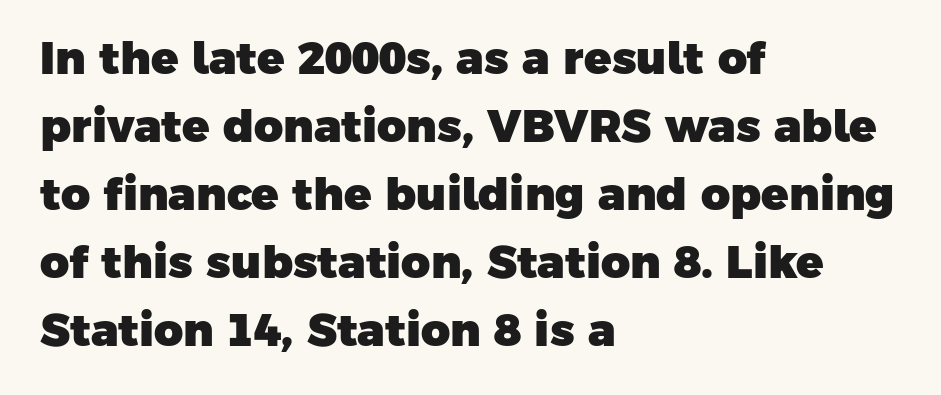
What kind of face is this? One without serifs — a sans. The gap between lines stays unmarked. Character widths vary here, with narrow letters taking less room than wide ones. The line-height multiplier appears to be the usual default. Teacher's note: observe the even left margin — that is flush-left alignment.
